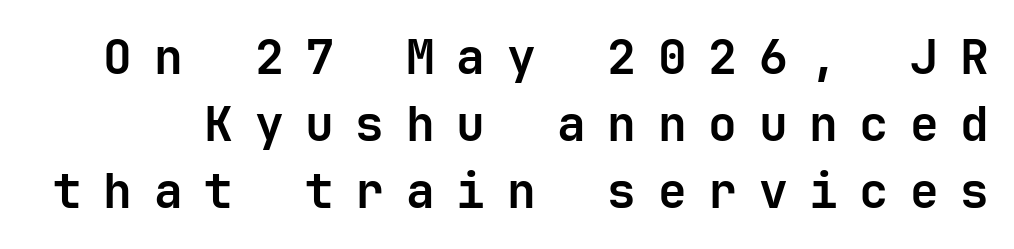
Q: Is the text bold? A: Yes.
Q: Is the text italic (slanted)? A: No, it is upright.
Q: Is the typeface a serif or a sans-serif typeface? A: Sans-serif.
Q: Is the text underlined? A: No.
Q: Is the spacing between letters normal or unusually wide? A: Unusually wide.
Q: Is the spacing between lines tight, normal or loose? A: Normal.
Q: Width (condensed, normal, or wide)? A: Normal.
Q: Stroke contrast? A: Low.
Q: x-height? A: Medium.
Q: Monospaced? A: Yes.
